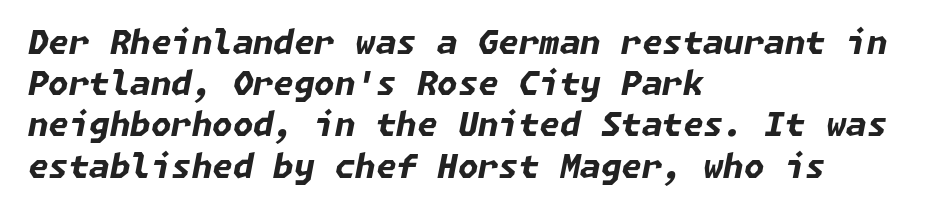
{"italic": "yes", "lean": "right", "slant_degrees": 11, "bold": "yes", "weight": "bold", "width": "normal", "stroke_contrast": "low", "x_height": "medium", "underline": "no", "align": "left", "line_spacing": "normal", "line_spacing_ratio": 1.25, "letter_spacing": "normal", "letter_spacing_em": 0.0, "glyph_px": 33}
